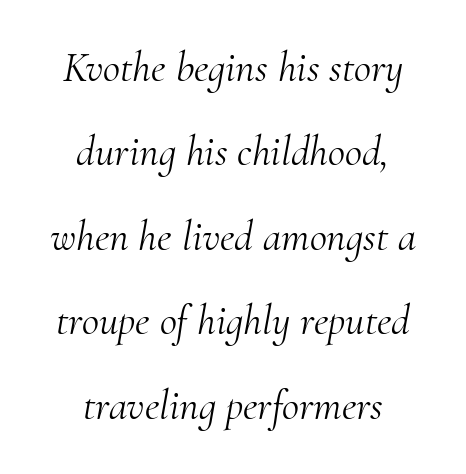
{"serif": "yes", "italic": "yes", "lean": "right", "slant_degrees": 10, "bold": "no", "weight": "light", "width": "normal", "stroke_contrast": "medium", "x_height": "small", "monospaced": "no", "underline": "no", "align": "center", "line_spacing": "loose", "line_spacing_ratio": 2.01, "letter_spacing": "normal", "letter_spacing_em": 0.0, "glyph_px": 42}
